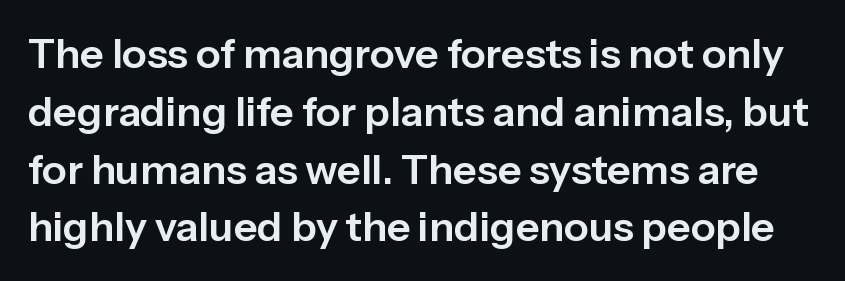
The image shows 41 px sans-serif type, upright; set normal line spacing (1.41x), normal letter spacing, not underlined; low stroke contrast and a medium x-height.
